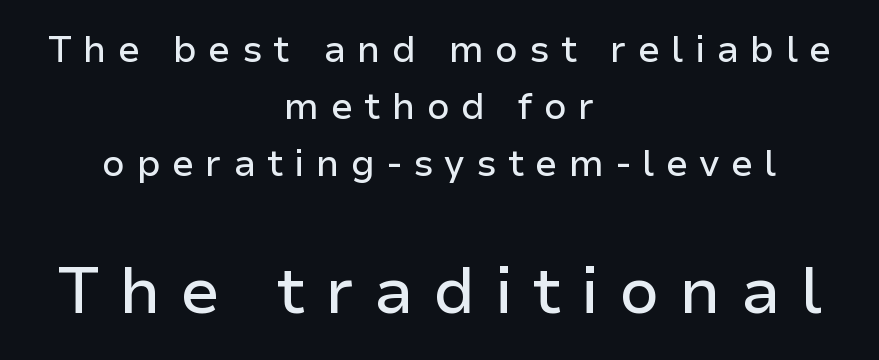
The image shows 65 px sans-serif type, upright; set centered, normal line spacing (1.54x), unusually wide letter spacing (+0.3 em), not underlined; the second (bottom) block is 1.76x larger; low stroke contrast and a medium x-height.
